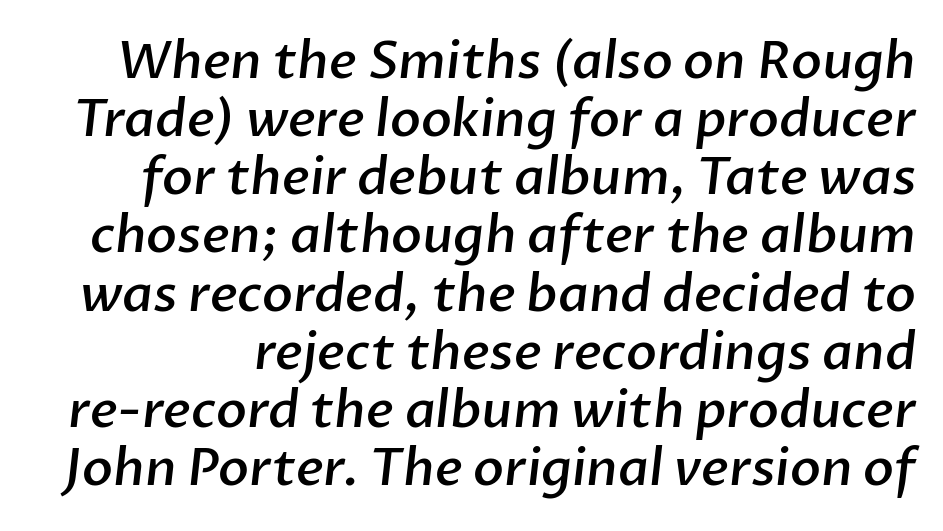
The image shows 51 px semibold sans-serif type; set tight line spacing (1.14x), normal letter spacing, not underlined; low stroke contrast and a medium x-height.
